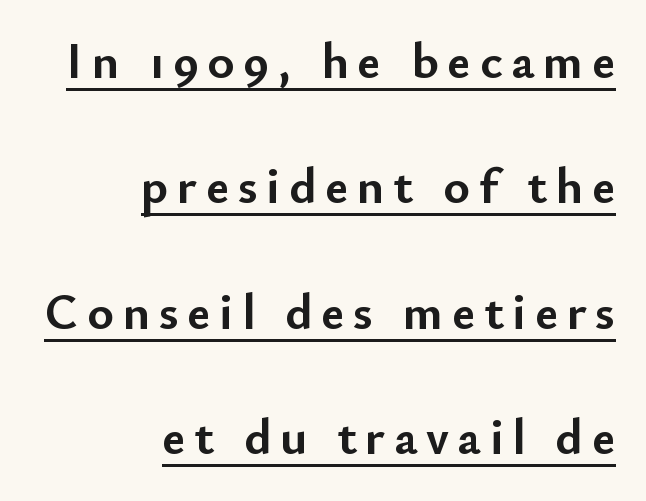
Q: Is the text bold? A: Yes.
Q: Is the text italic (slanted)? A: No, it is upright.
Q: Is the typeface a serif or a sans-serif typeface? A: Sans-serif.
Q: Is the text underlined? A: Yes.
Q: How is the paragraph aligned? A: Right-aligned.
Q: Is the spacing between lines tight, normal or loose? A: Loose.
Q: Width (condensed, normal, or wide)? A: Normal.
Q: Stroke contrast? A: Low.
Q: x-height? A: Small.
Q: Monospaced? A: No.
